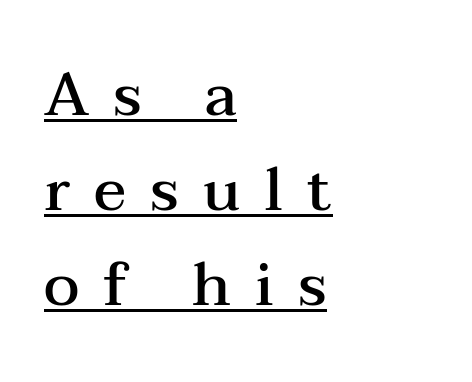
As a designer I'd log this as weight 600, semibold. A typesetter would call this proportional, since set widths differ per character. This sample uses an upright cut, with every glyph sitting square on the baseline. The type is letterspaced generously, with wide tracking.
